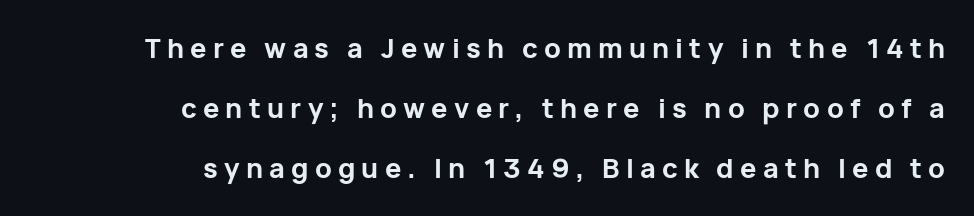
The image shows 27 px bold type, upright; set right-aligned, loose line spacing (2.22x), unusually wide letter spacing (+0.23 em), not underlined.
